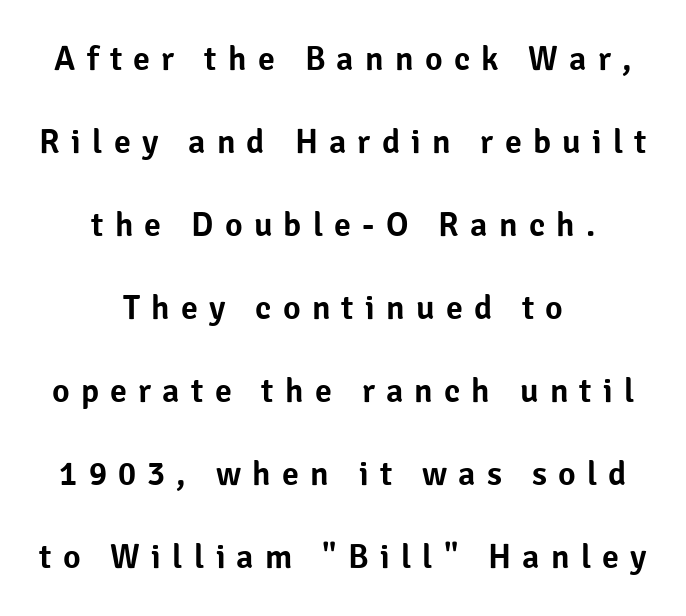
Q: Is the text italic (slanted)? A: No, it is upright.
Q: Is the typeface a serif or a sans-serif typeface? A: Sans-serif.
Q: Is the text underlined? A: No.
Q: How is the paragraph aligned? A: Centered.
Q: Is the spacing between letters normal or unusually wide? A: Unusually wide.
Q: Is the spacing between lines tight, normal or loose? A: Loose.
Q: Width (condensed, normal, or wide)? A: Normal.
Q: Stroke contrast? A: Low.
Q: x-height? A: Medium.
Q: Monospaced? A: No.
